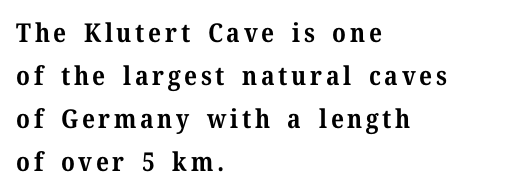
The designer left line spacing at the default. Check the space under the baseline: it is left empty. These lines are set flush left with a ragged right edge. Look at the stroke-to-counter ratio: heavy, a bold. Nope, not italic — everything's standing straight.
